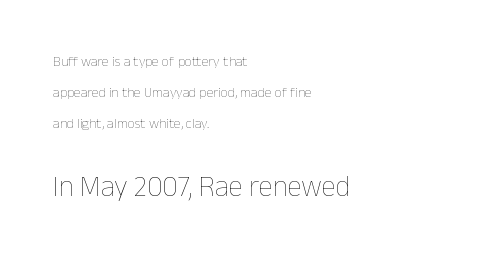
The passage shown has conventional tracking throughout. Posture: straight, roman, zero tilt. Quick note: underline off. These lines are set flush left with a ragged right edge. The rendering uses natural spacing where letterforms have individual widths.
